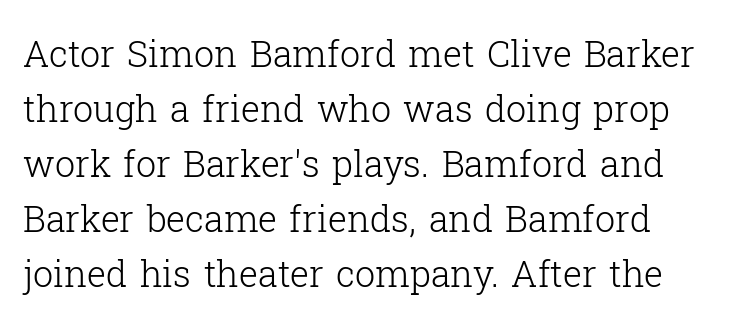
The image shows 36 px light serif type, upright; set left-aligned, normal line spacing (1.53x), normal letter spacing, not underlined; low stroke contrast and a medium x-height.
